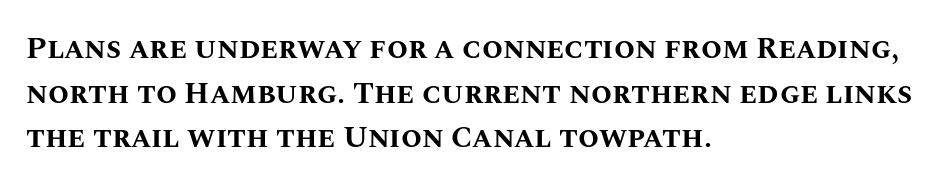
{"italic": "no", "bold": "yes", "weight": "bold", "width": "normal", "stroke_contrast": "medium", "x_height": "large", "monospaced": "no", "underline": "no", "align": "left", "line_spacing": "normal", "line_spacing_ratio": 1.49, "letter_spacing": "normal", "letter_spacing_em": 0.0, "glyph_px": 30}
